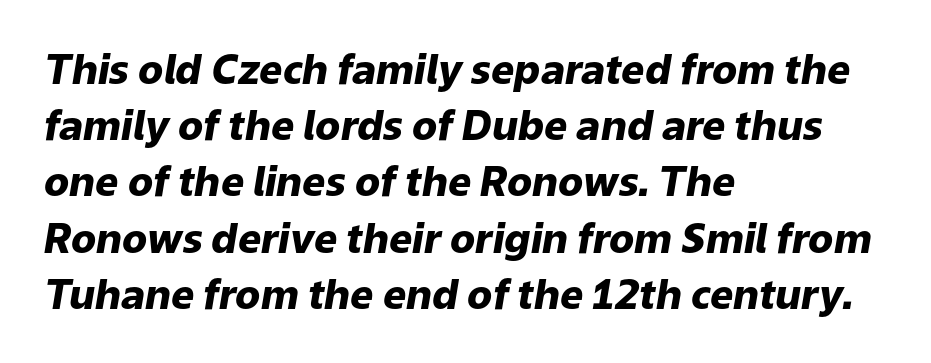
Q: Is the text bold? A: Yes.
Q: Is the text italic (slanted)? A: Yes, it leans right by about 9 degrees.
Q: Is the text underlined? A: No.
Q: How is the paragraph aligned? A: Left-aligned.
Q: Is the spacing between letters normal or unusually wide? A: Normal.
Q: Is the spacing between lines tight, normal or loose? A: Normal.
Q: Width (condensed, normal, or wide)? A: Normal.
Q: Stroke contrast? A: Low.
Q: x-height? A: Medium.
Q: Monospaced? A: No.
